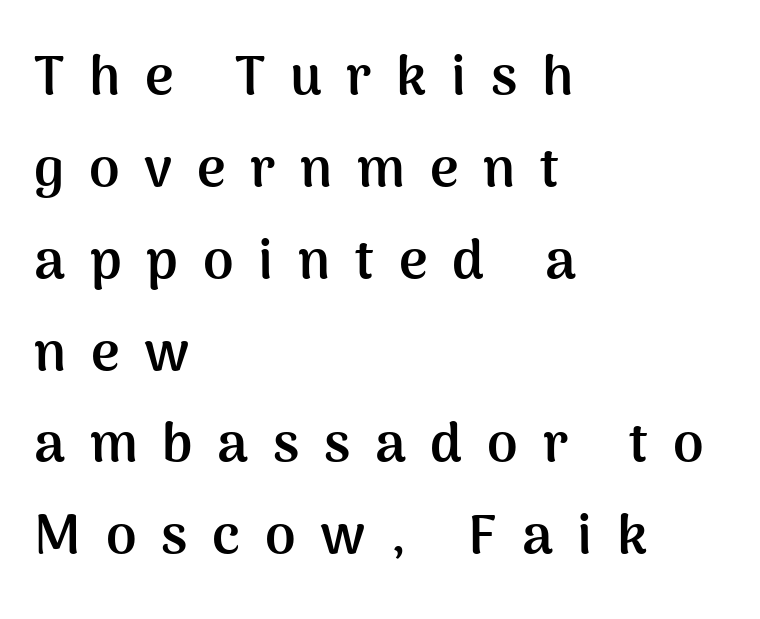
Underlining? Definitely not there. The gaps between neighbouring characters are conspicuously large. This sample has the flowing, uneven cadence of proportional lettering. As a designer I'd log this as weight 700, bold. One-word summary of the alignment: left. No feet cap the strokes, marking this as sans-serif type.
